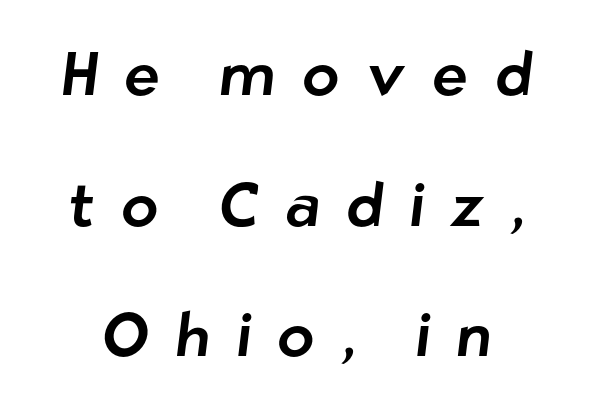
The image shows 61 px sans-serif type; set loose line spacing (2.14x), unusually wide letter spacing (+0.43 em), not underlined; low stroke contrast and a medium x-height.
